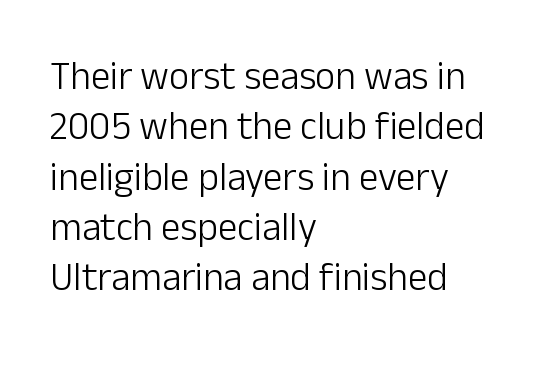
Which margin do the lines hug? The left one — the right edge is uneven. These lines were composed using upright roman letters. Words float on clear page, feet unadorned. Stems here are at most as thick as an everyday book face. Leading: standard.
